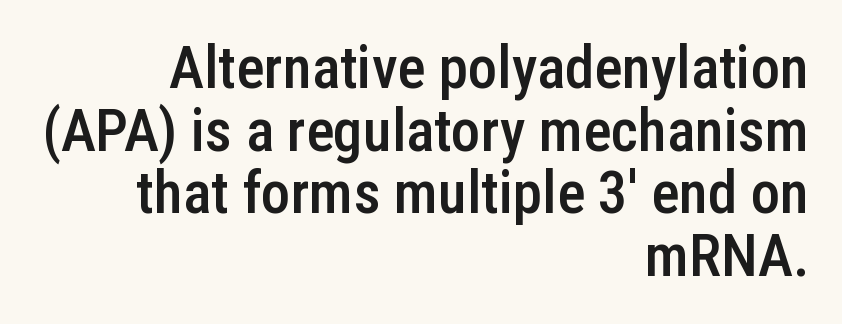
{"serif": "no", "italic": "no", "bold": "semi", "weight": "semibold", "width": "condensed", "stroke_contrast": "low", "x_height": "medium", "monospaced": "no", "underline": "no", "align": "right", "line_spacing": "tight", "line_spacing_ratio": 1.06, "letter_spacing": "normal", "letter_spacing_em": 0.0, "glyph_px": 59}
